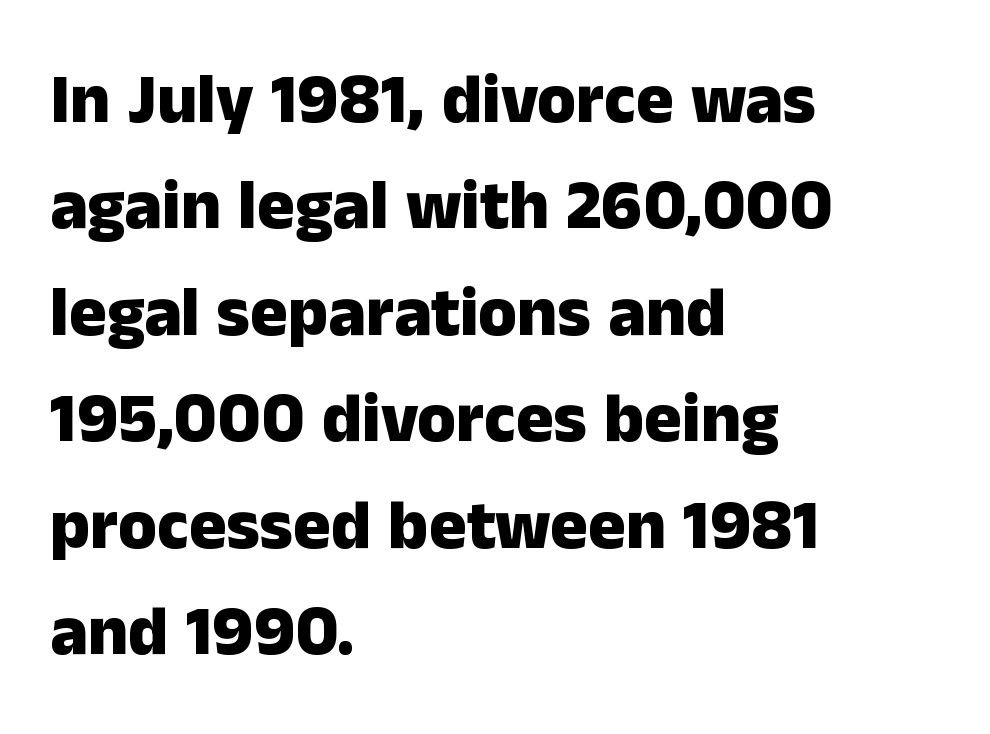
The image shows 70 px heavy sans-serif type, upright; set left-aligned, normal line spacing (1.52x), normal letter spacing, not underlined; low stroke contrast and a medium x-height.
